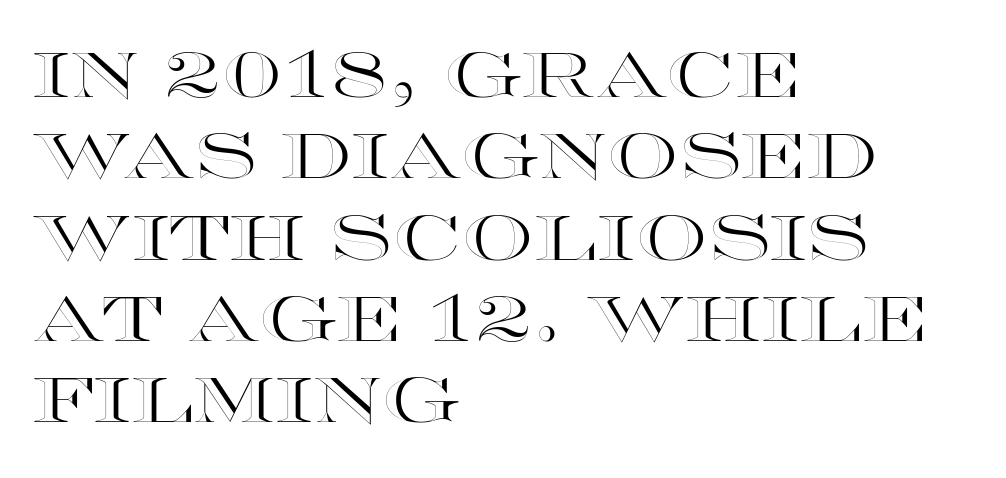
Q: Is the text italic (slanted)? A: No, it is upright.
Q: Is the text underlined? A: No.
Q: How is the paragraph aligned? A: Left-aligned.
Q: Is the spacing between letters normal or unusually wide? A: Normal.
Q: Is the spacing between lines tight, normal or loose? A: Normal.
Q: Width (condensed, normal, or wide)? A: Wide.
Q: x-height? A: Large.
Q: Monospaced? A: No.
